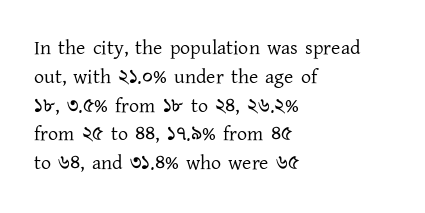
{"italic": "no", "bold": "no", "underline": "no", "align": "left", "line_spacing": "normal", "line_spacing_ratio": 1.44, "letter_spacing": "normal", "letter_spacing_em": 0.0, "glyph_px": 20}
